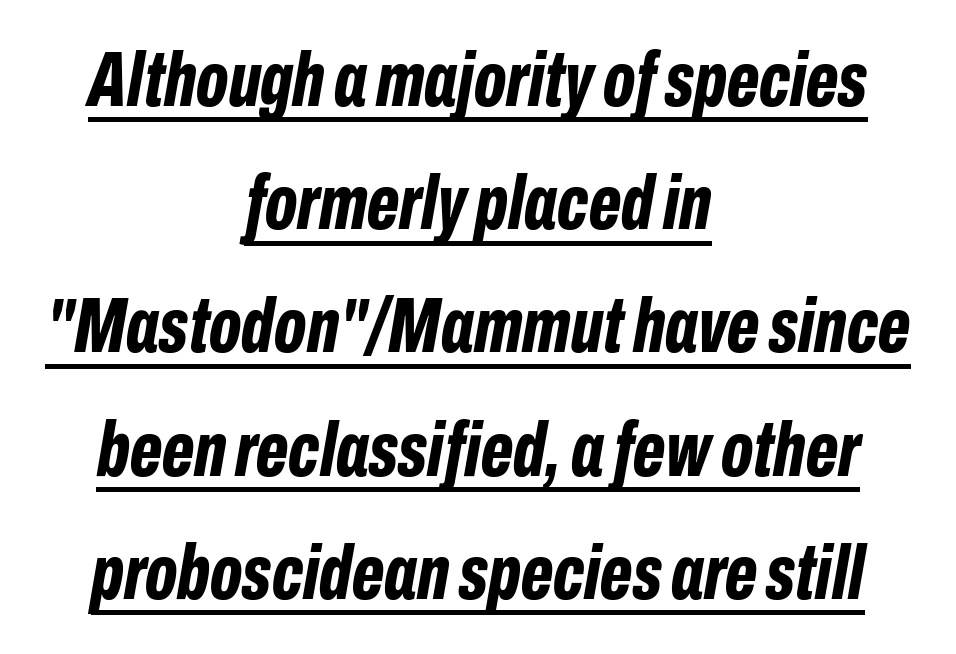
The image shows 77 px bold, condensed type, italic (leaning right); set centered, normal line spacing (1.6x), normal letter spacing, underlined; low stroke contrast and a medium x-height.
